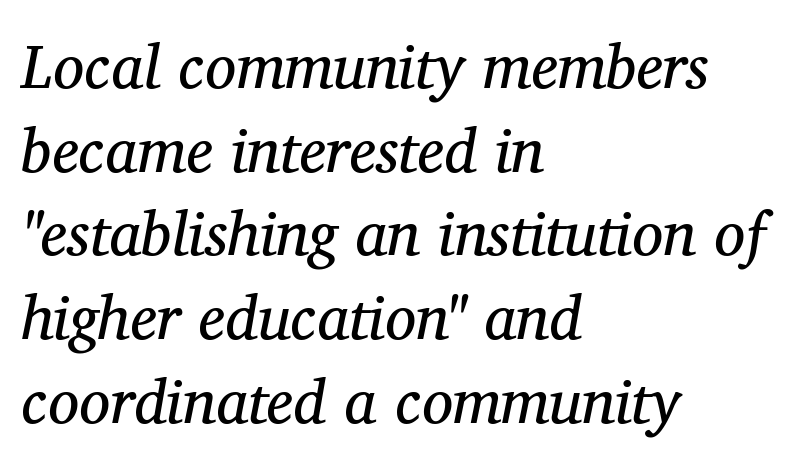
Plain, unruled lines of type. Weight: regular or lighter. A typesetter would call this proportional, since set widths differ per character. Students, note that the glyphs here touch the page at normal intervals. This rendering employs a face with finishing strokes, i.e., a serif. Teacher's note: observe the even left margin — that is flush-left alignment.
